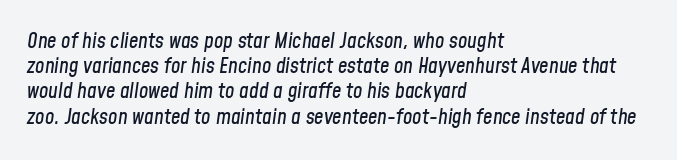
The image shows 21 px text type, italic (leaning right); set left-aligned, line spacing 1.2x, normal letter spacing, not underlined.
